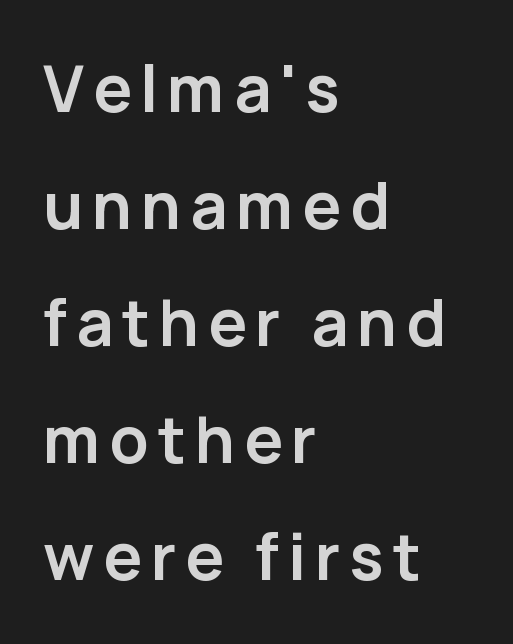
Q: Is the text bold? A: Yes.
Q: Is the text italic (slanted)? A: No, it is upright.
Q: Is the typeface a serif or a sans-serif typeface? A: Sans-serif.
Q: Is the text underlined? A: No.
Q: How is the paragraph aligned? A: Left-aligned.
Q: Width (condensed, normal, or wide)? A: Normal.
Q: Stroke contrast? A: Low.
Q: x-height? A: Medium.
Q: Monospaced? A: No.
